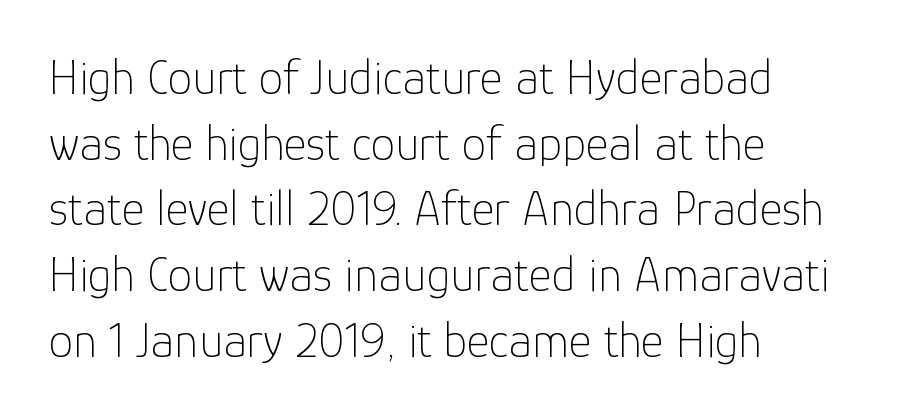
{"serif": "no", "italic": "no", "bold": "no", "weight": "thin", "width": "normal", "stroke_contrast": "low", "x_height": "medium", "monospaced": "no", "underline": "no", "align": "left", "line_spacing": "normal", "line_spacing_ratio": 1.34, "letter_spacing": "normal", "letter_spacing_em": 0.0, "glyph_px": 49}
